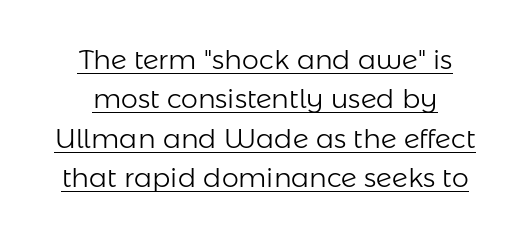
Centered paragraph, ragged on both sides. Compared with typical paragraphs, the rows here are spaced about the same. The passage shown has conventional tracking throughout. Characters remain perfectly vertical along every line.
